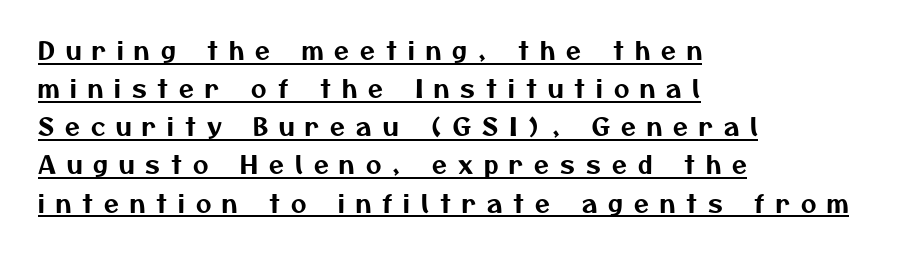
{"underline": "yes", "align": "left", "line_spacing": "normal", "line_spacing_ratio": 1.59, "letter_spacing": "wide", "letter_spacing_em": 0.46, "glyph_px": 24}
